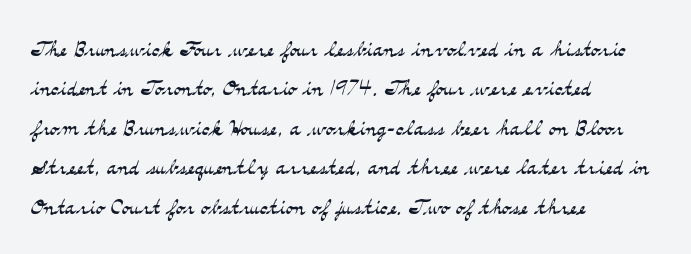
Q: Is the text bold? A: No.
Q: Is the text italic (slanted)? A: Yes.
Q: Is the typeface a serif or a sans-serif typeface? A: Serif.
Q: Is the text underlined? A: No.
Q: How is the paragraph aligned? A: Left-aligned.
Q: Is the spacing between letters normal or unusually wide? A: Normal.
Q: Is the spacing between lines tight, normal or loose? A: Normal.
Q: Width (condensed, normal, or wide)? A: Wide.
Q: Stroke contrast? A: Medium.
Q: x-height? A: Small.
Q: Monospaced? A: No.
